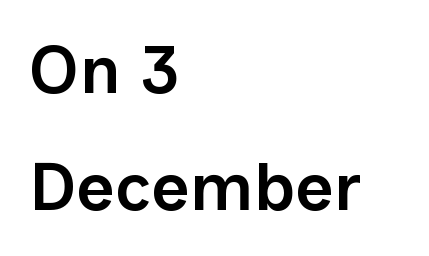
Caption: standard tracking, unaltered. The passage shown is typed in a proportional face where columns would drift. Is the type bold? Partly — it's a semibold, heavier than regular but not fully bold. Lines of text with bare space underneath. Is there any slant? The stems are plumb. The passage shown is typeset with a sans-serif family.
